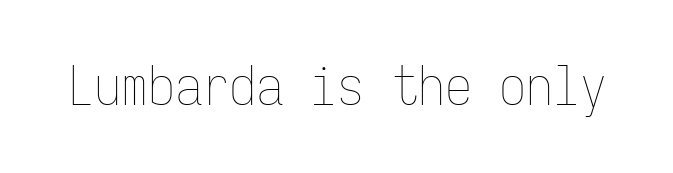
Q: Is the text bold? A: No.
Q: Is the text italic (slanted)? A: No, it is upright.
Q: Is the text underlined? A: No.
Q: Is the spacing between letters normal or unusually wide? A: Normal.
Q: Width (condensed, normal, or wide)? A: Condensed.
Q: Stroke contrast? A: Low.
Q: x-height? A: Medium.
Q: Monospaced? A: Yes.
